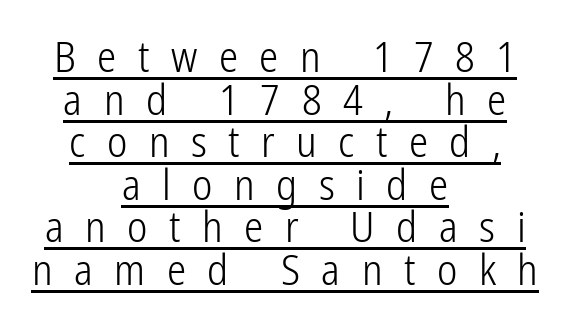
{"serif": "no", "italic": "no", "bold": "no", "weight": "light", "width": "condensed", "stroke_contrast": "low", "x_height": "medium", "monospaced": "no", "underline": "yes", "align": "center", "line_spacing": "tight", "line_spacing_ratio": 0.99, "letter_spacing": "wide", "letter_spacing_em": 0.5, "glyph_px": 43}
